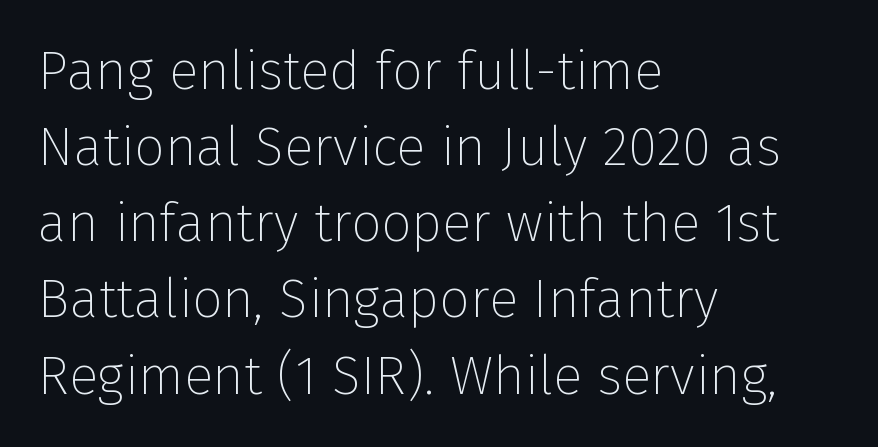
Line starts are locked; line ends wander. The foot of each line stays bare and open. The characters are drawn with everyday or finer stroke widths. Students, note that the glyphs here touch the page at normal intervals. No italicization has been applied; the sample stays upright.
